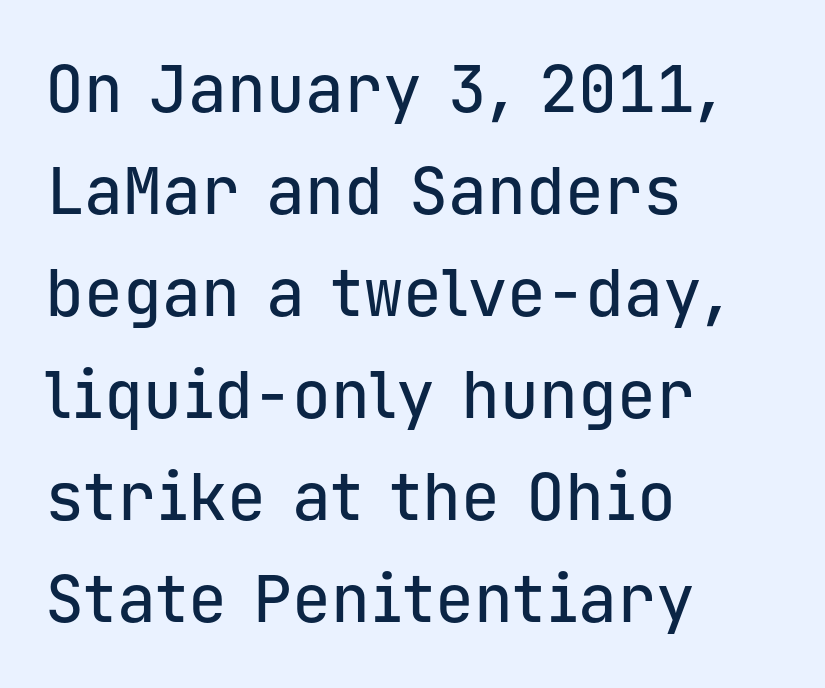
Q: Is the text italic (slanted)? A: No, it is upright.
Q: Is the typeface a serif or a sans-serif typeface? A: Sans-serif.
Q: Is the text underlined? A: No.
Q: How is the paragraph aligned? A: Left-aligned.
Q: Is the spacing between letters normal or unusually wide? A: Normal.
Q: Is the spacing between lines tight, normal or loose? A: Normal.
Q: Width (condensed, normal, or wide)? A: Normal.
Q: Stroke contrast? A: Low.
Q: x-height? A: Medium.
Q: Monospaced? A: Yes.
